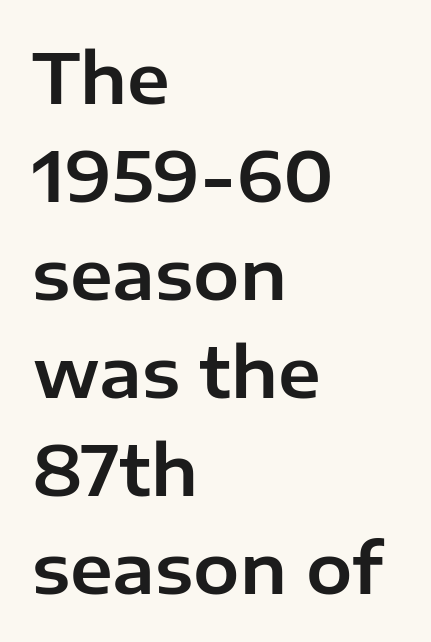
{"serif": "no", "italic": "no", "width": "normal", "stroke_contrast": "low", "x_height": "medium", "monospaced": "no", "underline": "no", "align": "left", "line_spacing": "normal", "line_spacing_ratio": 1.42, "letter_spacing": "normal", "letter_spacing_em": 0.0, "glyph_px": 69}
